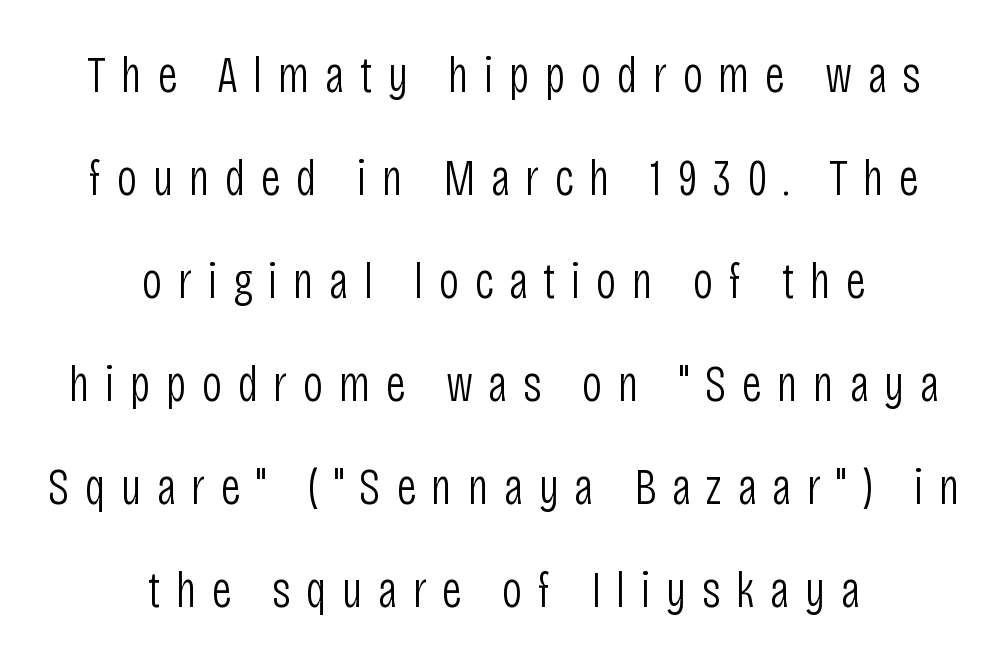
{"serif": "no", "italic": "no", "bold": "no", "weight": "light", "width": "condensed", "stroke_contrast": "low", "x_height": "large", "monospaced": "no", "underline": "no", "align": "center", "line_spacing": "loose", "line_spacing_ratio": 2.02, "letter_spacing": "wide", "letter_spacing_em": 0.3, "glyph_px": 51}
